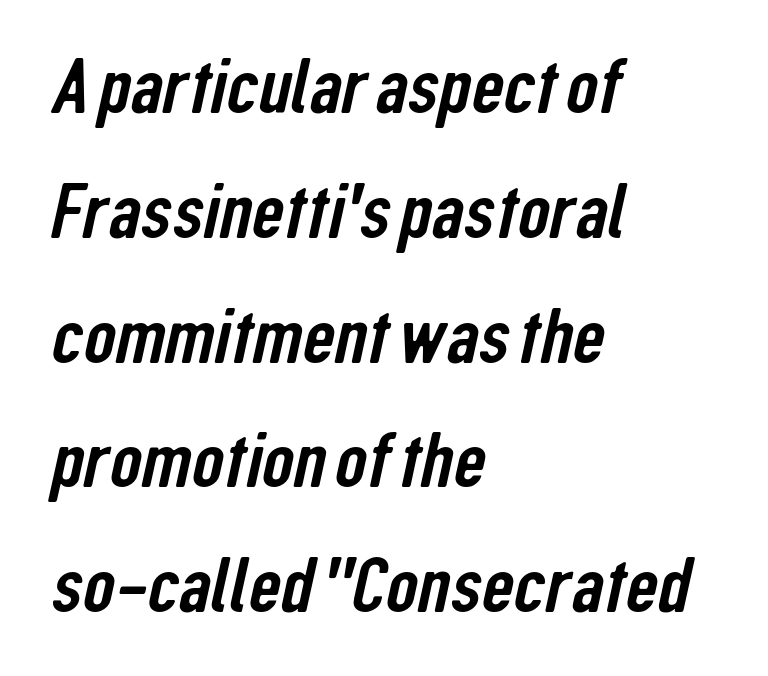
Q: Is the typeface a serif or a sans-serif typeface? A: Sans-serif.
Q: Is the text underlined? A: No.
Q: How is the paragraph aligned? A: Left-aligned.
Q: Is the spacing between letters normal or unusually wide? A: Normal.
Q: Is the spacing between lines tight, normal or loose? A: Normal.
Q: Width (condensed, normal, or wide)? A: Condensed.
Q: Stroke contrast? A: Low.
Q: x-height? A: Medium.
Q: Monospaced? A: No.
